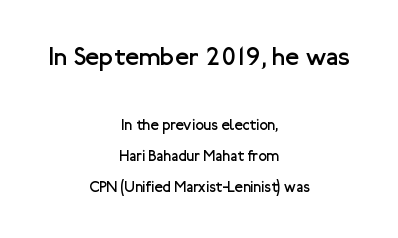
Q: Is the text bold? A: No.
Q: Is the text italic (slanted)? A: No, it is upright.
Q: Is the text underlined? A: No.
Q: How is the paragraph aligned? A: Centered.
Q: Is the spacing between letters normal or unusually wide? A: Normal.
Q: Is the spacing between lines tight, normal or loose? A: Loose.
Q: Which block of text is set in a larger size, the first (top) or the second (bottom)? A: The first (top) one.
